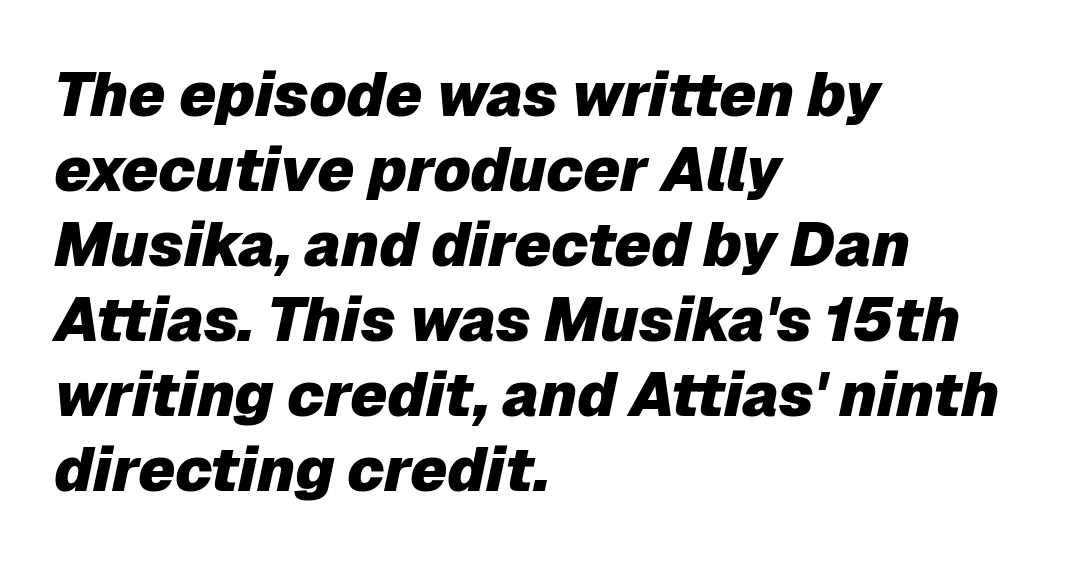
{"italic": "yes", "lean": "right", "slant_degrees": 12, "bold": "yes", "weight": "heavy", "width": "normal", "stroke_contrast": "low", "x_height": "medium", "monospaced": "no", "underline": "no", "align": "left", "line_spacing_ratio": 1.23, "letter_spacing": "normal", "letter_spacing_em": 0.0, "glyph_px": 61}
